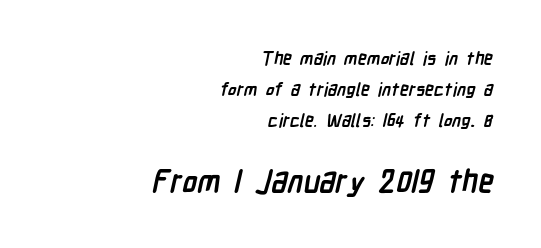
{"serif": "no", "bold": "yes", "weight": "semibold", "width": "condensed", "stroke_contrast": "low", "x_height": "medium", "monospaced": "no", "underline": "no", "align": "right", "line_spacing_ratio": 1.71, "letter_spacing": "normal", "letter_spacing_em": 0.0, "larger_block": "second", "size_ratio": 1.72, "glyph_px": 31}
